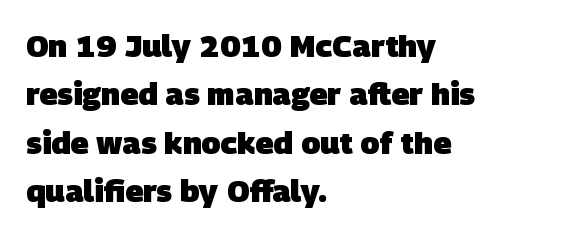
Q: Is the text bold? A: Yes.
Q: Is the typeface a serif or a sans-serif typeface? A: Sans-serif.
Q: Is the text underlined? A: No.
Q: How is the paragraph aligned? A: Left-aligned.
Q: Is the spacing between letters normal or unusually wide? A: Normal.
Q: Is the spacing between lines tight, normal or loose? A: Normal.
Q: Width (condensed, normal, or wide)? A: Normal.
Q: Stroke contrast? A: Low.
Q: x-height? A: Large.
Q: Monospaced? A: No.
